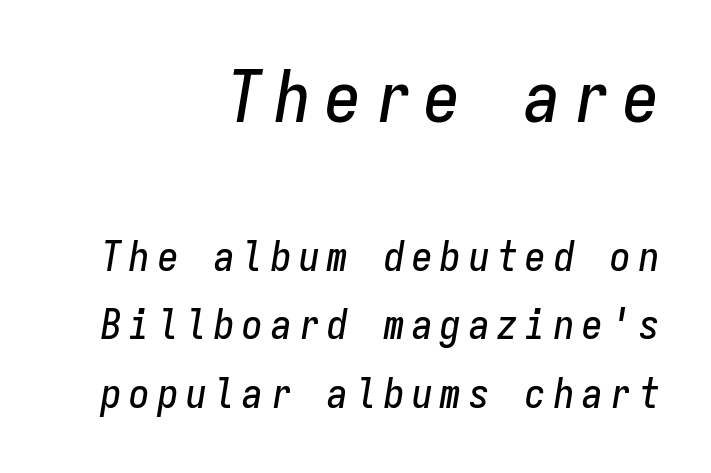
Q: Is the text italic (slanted)? A: Yes, it leans right by about 9 degrees.
Q: Is the text underlined? A: No.
Q: How is the paragraph aligned? A: Right-aligned.
Q: Is the spacing between lines tight, normal or loose? A: Normal.
Q: Which block of text is set in a larger size, the first (top) or the second (bottom)? A: The first (top) one.
Q: Width (condensed, normal, or wide)? A: Condensed.
Q: Stroke contrast? A: Low.
Q: x-height? A: Medium.
Q: Monospaced? A: Yes.
